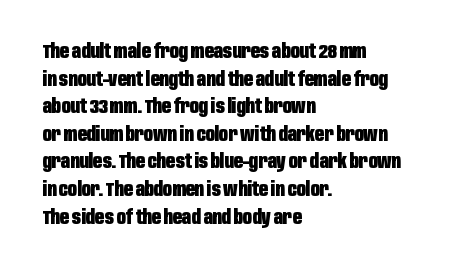
The image shows 20 px bold type, upright; set left-aligned, normal line spacing (1.38x), normal letter spacing, not underlined.
